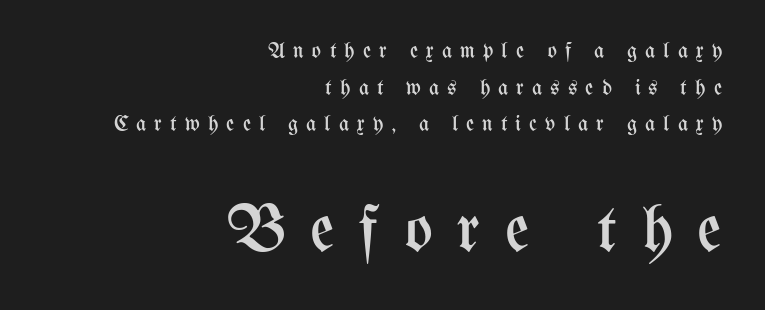
Baseline-to-baseline distance is the conventional proportion of letter height. Rendered with straight, roman letterforms. The space directly below the letters is spotless. The paragraph shown leans on its right margin. Do the characters align in a grid? No, the font is proportional.
